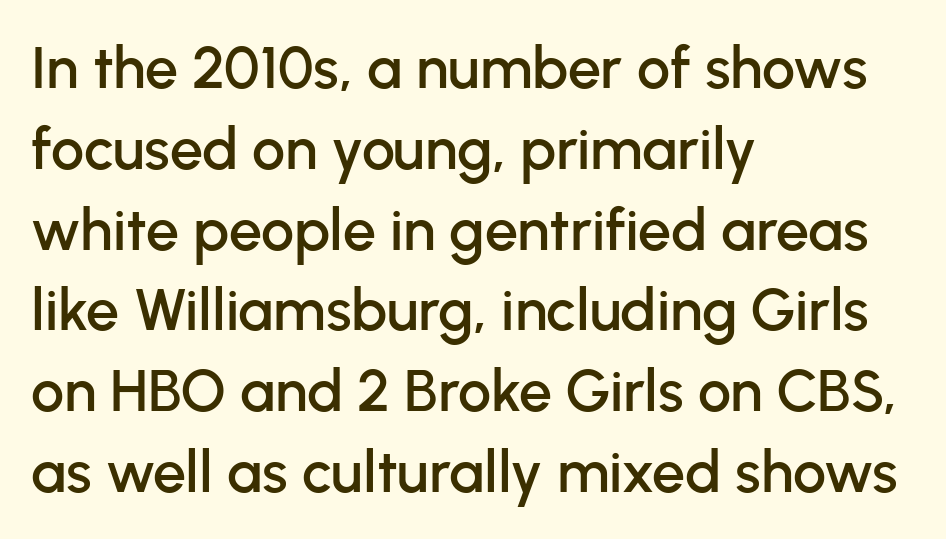
The image shows 59 px sans-serif type, upright; set left-aligned, normal line spacing (1.37x), normal letter spacing, not underlined; low stroke contrast and a medium x-height.
